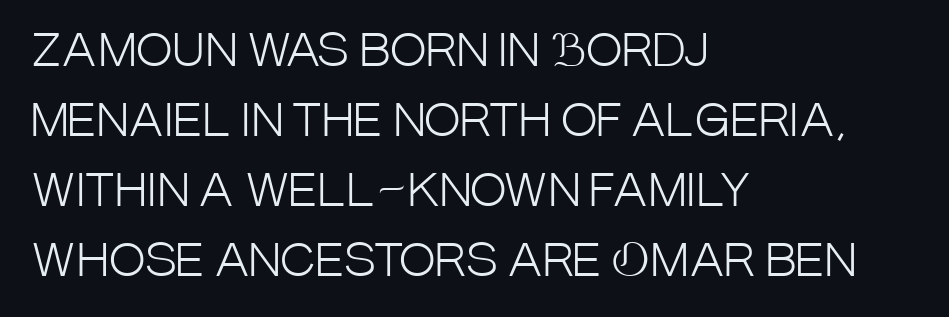
Spacing verdict: proportional, widths tailored to each character. The font is comparable to plain body text, perhaps lighter. No extra tracking has been applied to these lines. Underline: absent. In terms of posture, this sample is upright.
